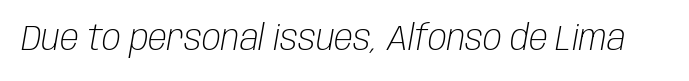
{"italic": "yes", "lean": "right", "slant_degrees": 10, "bold": "no", "weight": "light", "width": "condensed", "stroke_contrast": "low", "x_height": "large", "monospaced": "no", "underline": "no", "letter_spacing": "normal", "letter_spacing_em": 0.0, "glyph_px": 35}
